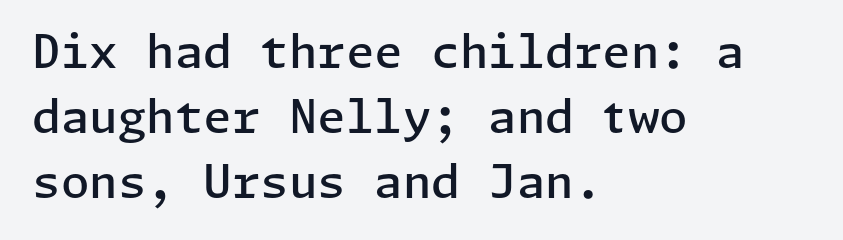
The lettering holds an erect, upright posture throughout. The font is running at a semibold setting, under full bold. What stands out about the letter spacing? Nothing — it is the standard amount. One-word summary of the alignment: left. Quick note: interline space is typical. The baseline area is clear.
